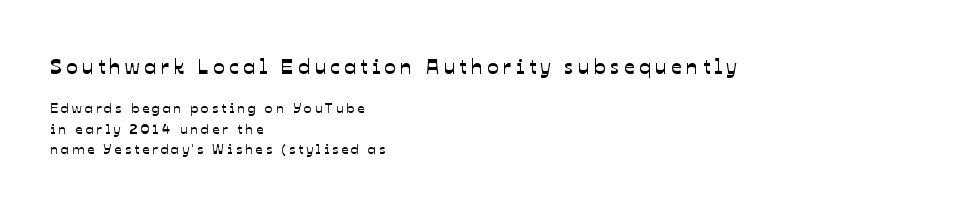
{"underline": "no", "align": "left", "line_spacing": "normal", "line_spacing_ratio": 1.46, "letter_spacing": "wide", "letter_spacing_em": 0.22, "larger_block": "first", "size_ratio": 1.5, "glyph_px": 21}
